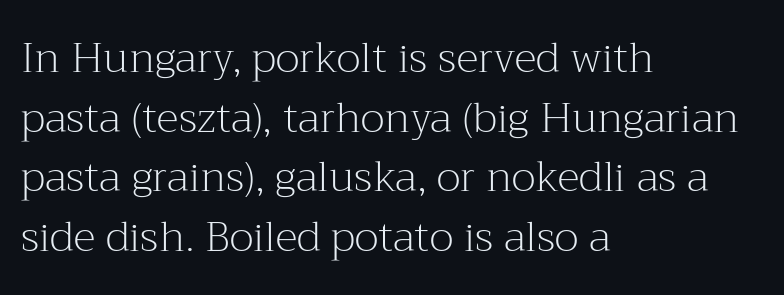
{"serif": "yes", "italic": "no", "bold": "no", "weight": "light", "width": "normal", "stroke_contrast": "medium", "x_height": "medium", "monospaced": "no", "underline": "no", "align": "left", "line_spacing": "normal", "line_spacing_ratio": 1.42, "letter_spacing": "normal", "letter_spacing_em": 0.0, "glyph_px": 42}
